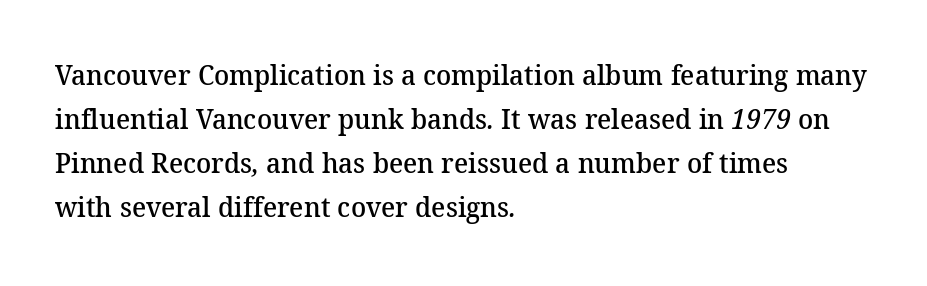
{"serif": "yes", "bold": "semi", "weight": "semibold", "width": "normal", "stroke_contrast": "medium", "x_height": "medium", "monospaced": "no", "underline": "no", "align": "left", "line_spacing": "normal", "line_spacing_ratio": 1.57, "letter_spacing": "normal", "letter_spacing_em": 0.0, "glyph_px": 28}
